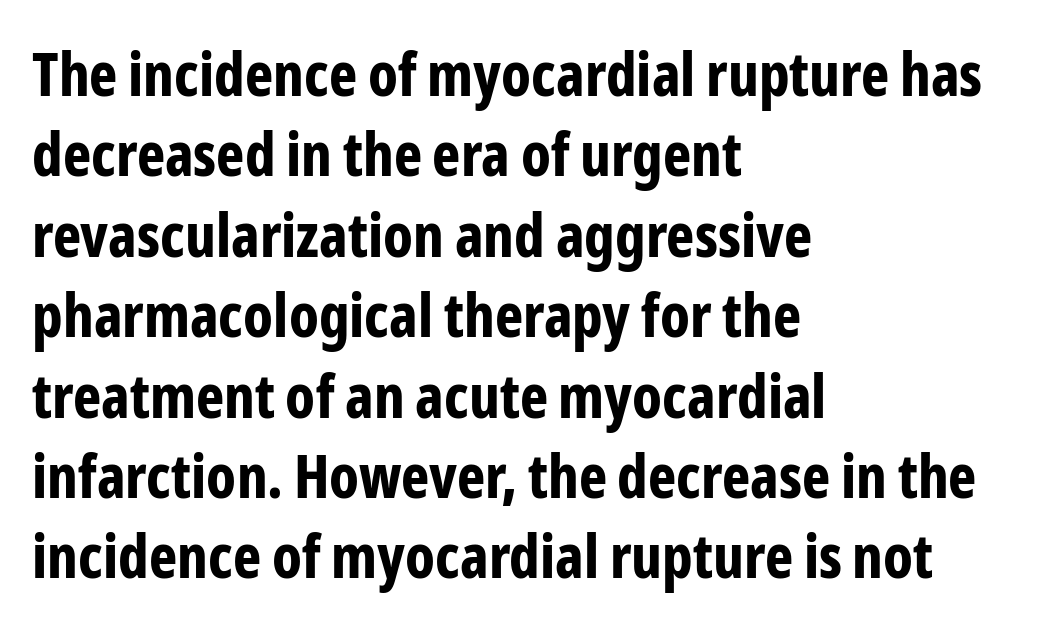
Q: Is the text bold? A: Yes.
Q: Is the text italic (slanted)? A: No, it is upright.
Q: Is the typeface a serif or a sans-serif typeface? A: Sans-serif.
Q: Is the text underlined? A: No.
Q: How is the paragraph aligned? A: Left-aligned.
Q: Is the spacing between letters normal or unusually wide? A: Normal.
Q: Is the spacing between lines tight, normal or loose? A: Normal.
Q: Width (condensed, normal, or wide)? A: Condensed.
Q: Stroke contrast? A: Low.
Q: x-height? A: Medium.
Q: Monospaced? A: No.
